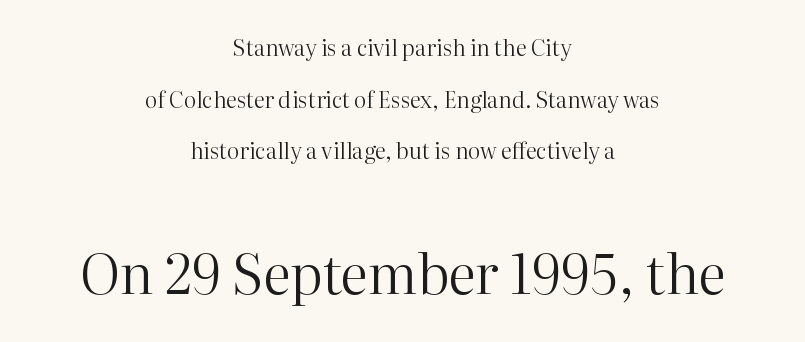
Leftover space on each line is divided equally before and after the words. Standard letterfit; no display-style spreading of the glyphs. Notice how the stems are strictly vertical — no italics here. Check under the words: just untouched page.
